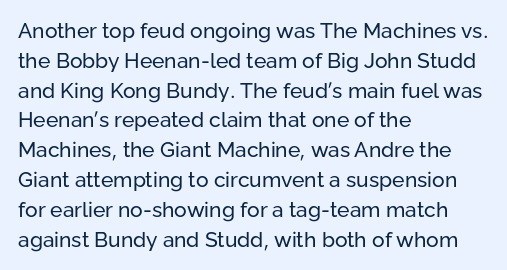
{"italic": "no", "bold": "no", "underline": "no", "align": "left", "line_spacing": "normal", "line_spacing_ratio": 1.42, "letter_spacing": "normal", "letter_spacing_em": 0.0, "glyph_px": 21}
